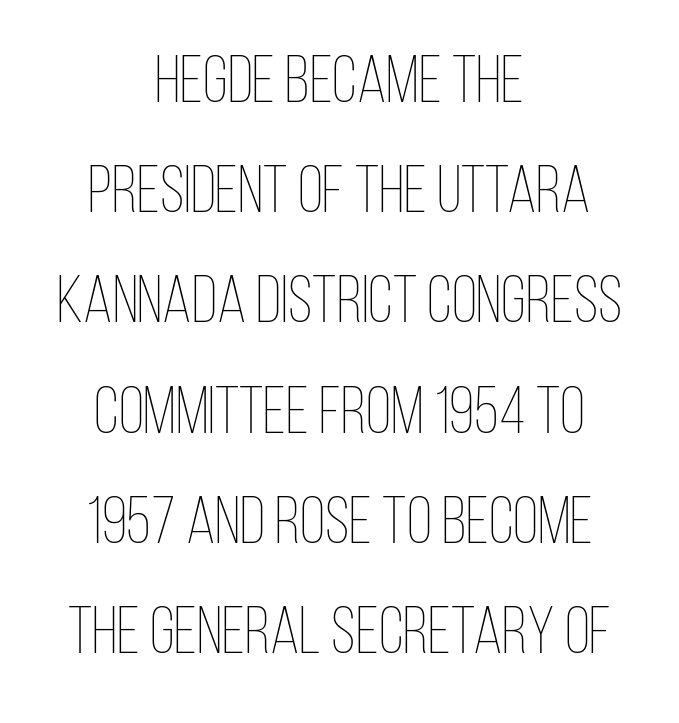
{"italic": "no", "bold": "no", "weight": "thin", "width": "condensed", "stroke_contrast": "low", "x_height": "large", "monospaced": "no", "underline": "no", "align": "center", "line_spacing": "normal", "line_spacing_ratio": 1.67, "letter_spacing": "normal", "letter_spacing_em": 0.0, "glyph_px": 66}
